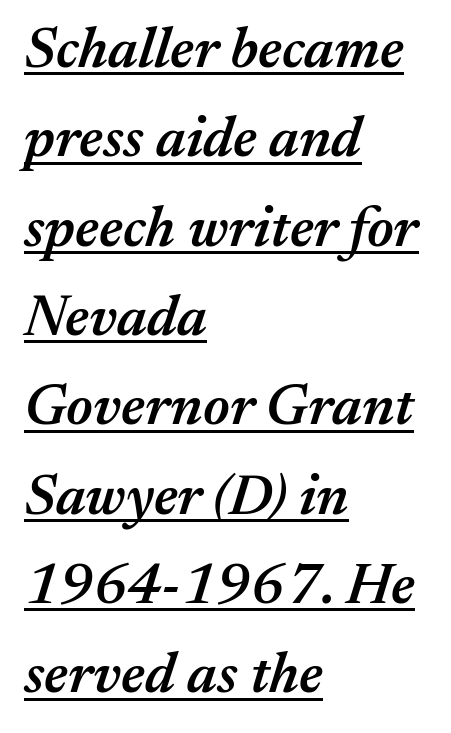
The image shows 58 px semibold type, italic (leaning right); set left-aligned, normal line spacing (1.54x), normal letter spacing, underlined; medium stroke contrast and a medium x-height.
